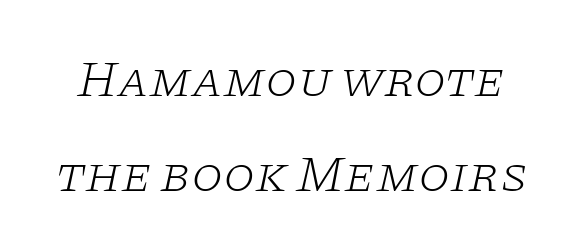
{"serif": "yes", "italic": "yes", "lean": "right", "slant_degrees": 11, "bold": "no", "weight": "light", "width": "wide", "stroke_contrast": "low", "x_height": "large", "monospaced": "no", "underline": "no", "line_spacing_ratio": 1.86, "letter_spacing": "normal", "letter_spacing_em": 0.0, "glyph_px": 51}
